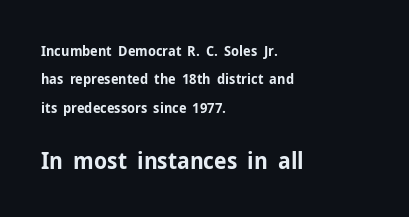
The image shows 23 px bold type, upright; set left-aligned, loose line spacing (2.03x), normal letter spacing, not underlined; the second (bottom) block is 1.64x larger.
